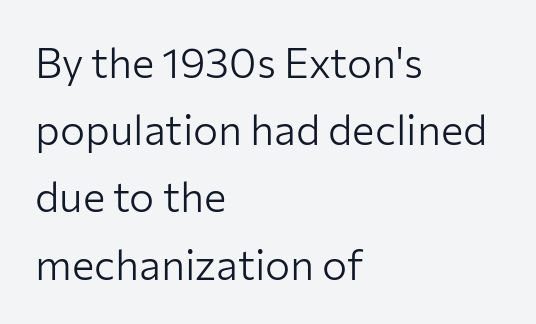
The image shows 42 px light sans-serif type, upright; set left-aligned, normal line spacing (1.6x), normal letter spacing, not underlined; low stroke contrast and a medium x-height.
